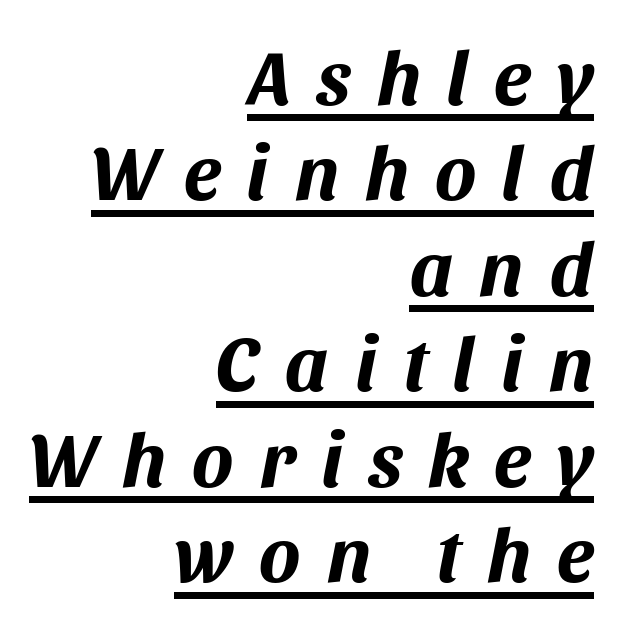
The image shows 77 px bold type, italic (leaning right); set right-aligned, line spacing 1.24x, unusually wide letter spacing (+0.34 em), underlined; medium stroke contrast and a large x-height.
